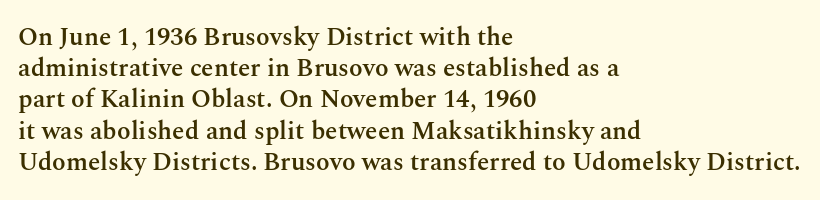
{"italic": "no", "bold": "semi", "underline": "no", "align": "left", "line_spacing": "normal", "line_spacing_ratio": 1.25, "letter_spacing": "normal", "letter_spacing_em": 0.0, "glyph_px": 25}
